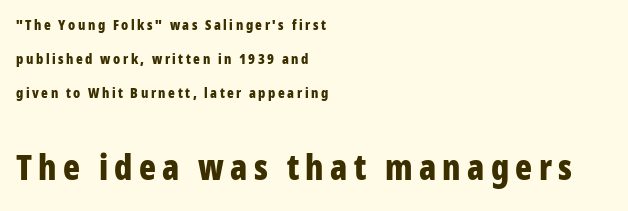
{"serif": "no", "italic": "no", "bold": "yes", "weight": "bold", "width": "condensed", "stroke_contrast": "low", "x_height": "medium", "monospaced": "no", "underline": "no", "align": "left", "line_spacing": "loose", "line_spacing_ratio": 2.42, "larger_block": "second", "size_ratio": 2.5, "glyph_px": 35}
